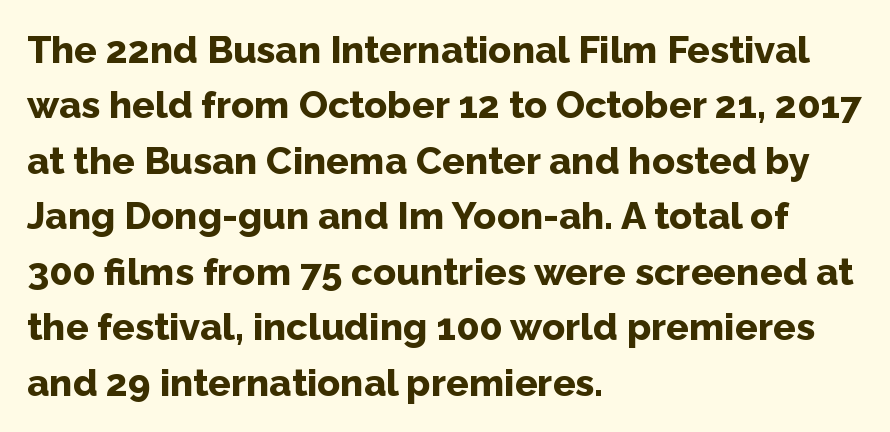
Standard letterfit; no display-style spreading of the glyphs. I'd call this a sans setting — the letters go barefoot. The lettering holds an erect, upright posture throughout. Students, observe: this is what conventionally led text looks like. These lines carry a lot of weight — the face is fully bold. Think of a printed novel: that variable character pitch is what you see here.
